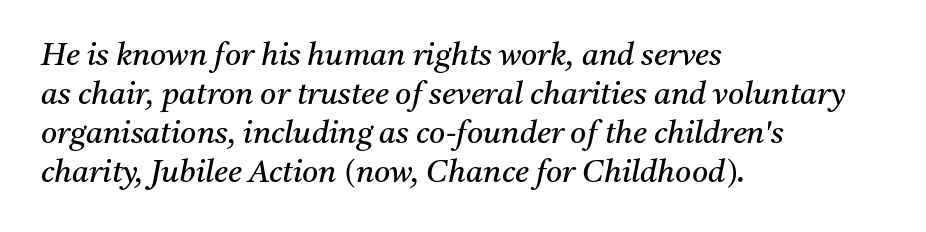
The image shows 31 px regular-weight serif type, italic (leaning right); set left-aligned, normal line spacing (1.26x), normal letter spacing, not underlined; medium stroke contrast and a medium x-height.
